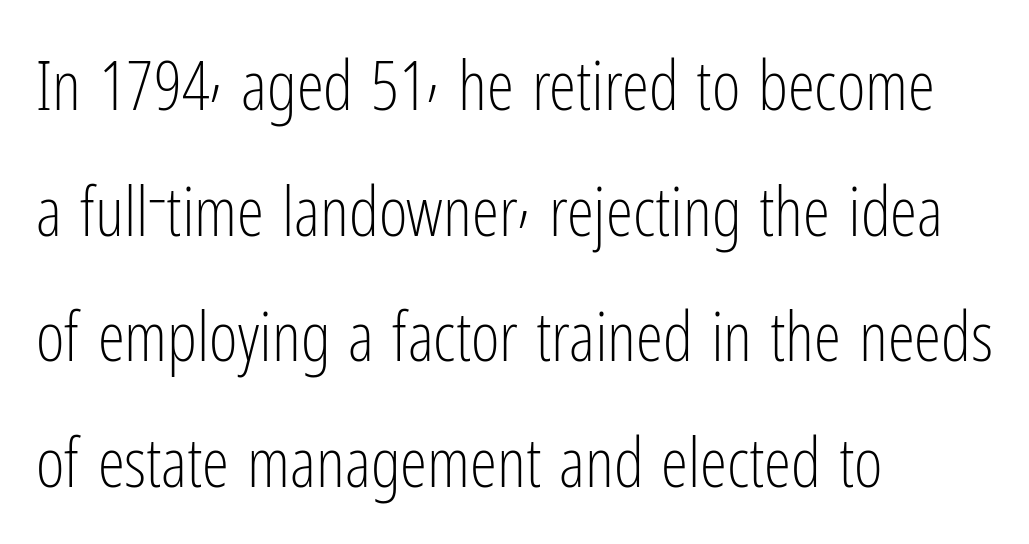
Q: Is the text bold? A: No.
Q: Is the text italic (slanted)? A: No, it is upright.
Q: Is the typeface a serif or a sans-serif typeface? A: Sans-serif.
Q: Is the text underlined? A: No.
Q: How is the paragraph aligned? A: Left-aligned.
Q: Is the spacing between letters normal or unusually wide? A: Normal.
Q: Width (condensed, normal, or wide)? A: Condensed.
Q: Stroke contrast? A: Low.
Q: x-height? A: Medium.
Q: Monospaced? A: No.
